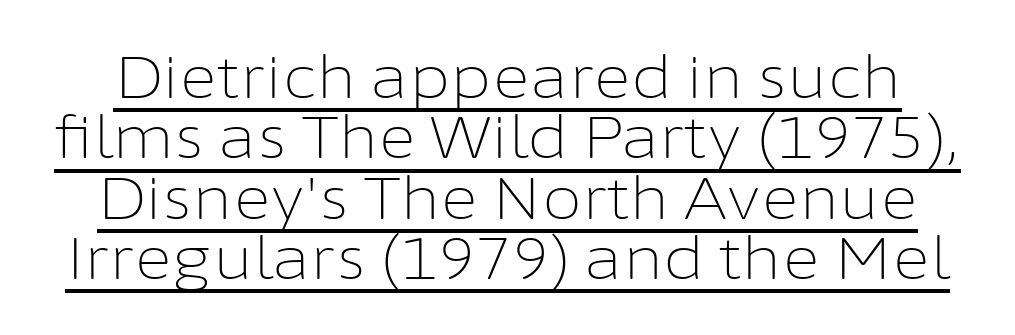
{"serif": "no", "italic": "no", "bold": "no", "weight": "light", "width": "normal", "stroke_contrast": "low", "x_height": "medium", "monospaced": "no", "underline": "yes", "line_spacing": "tight", "line_spacing_ratio": 1.04, "letter_spacing": "normal", "letter_spacing_em": 0.0, "glyph_px": 58}
